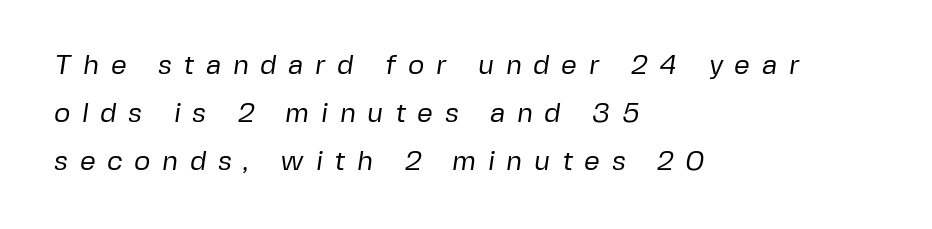
Q: Is the text bold? A: No.
Q: Is the typeface a serif or a sans-serif typeface? A: Sans-serif.
Q: Is the text underlined? A: No.
Q: How is the paragraph aligned? A: Left-aligned.
Q: Is the spacing between letters normal or unusually wide? A: Unusually wide.
Q: Width (condensed, normal, or wide)? A: Normal.
Q: Stroke contrast? A: Low.
Q: x-height? A: Medium.
Q: Monospaced? A: No.
